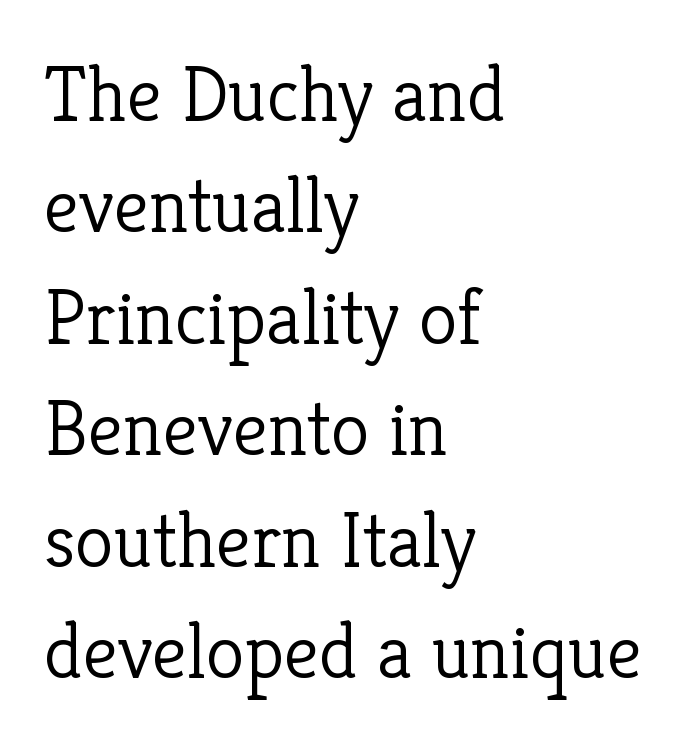
Q: Is the text bold? A: No.
Q: Is the text italic (slanted)? A: No, it is upright.
Q: Is the typeface a serif or a sans-serif typeface? A: Serif.
Q: Is the text underlined? A: No.
Q: How is the paragraph aligned? A: Left-aligned.
Q: Is the spacing between letters normal or unusually wide? A: Normal.
Q: Is the spacing between lines tight, normal or loose? A: Normal.
Q: Width (condensed, normal, or wide)? A: Normal.
Q: Stroke contrast? A: Low.
Q: x-height? A: Medium.
Q: Monospaced? A: No.
